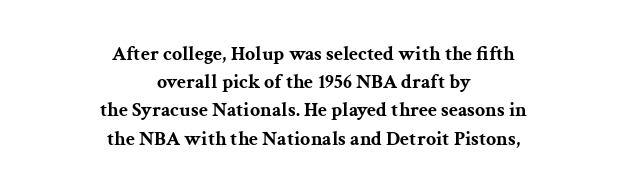
{"italic": "no", "bold": "yes", "underline": "no", "align": "center", "line_spacing": "normal", "line_spacing_ratio": 1.41, "letter_spacing": "normal", "letter_spacing_em": 0.0, "glyph_px": 20}
